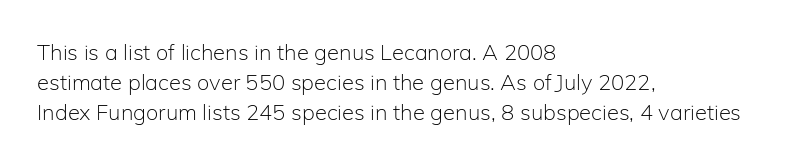
The letterforms sit shoulder to shoulder at normal distance. The space directly below the letters is spotless. Counters stay open thanks to moderate or lighter strokes. The vertical gap from one line to the next is medium. Ascenders rise straight up at ninety degrees. The ragged edge is on the right, which tells us the setting is flush left.
